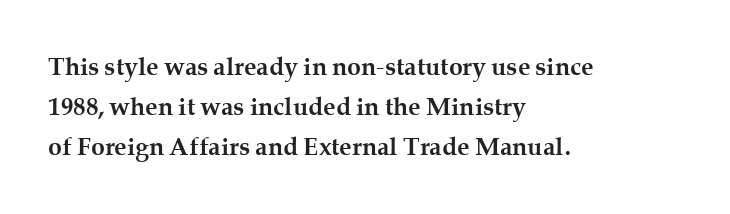
The image shows 25 px bold type, upright; set left-aligned, normal line spacing (1.6x), normal letter spacing, not underlined.
